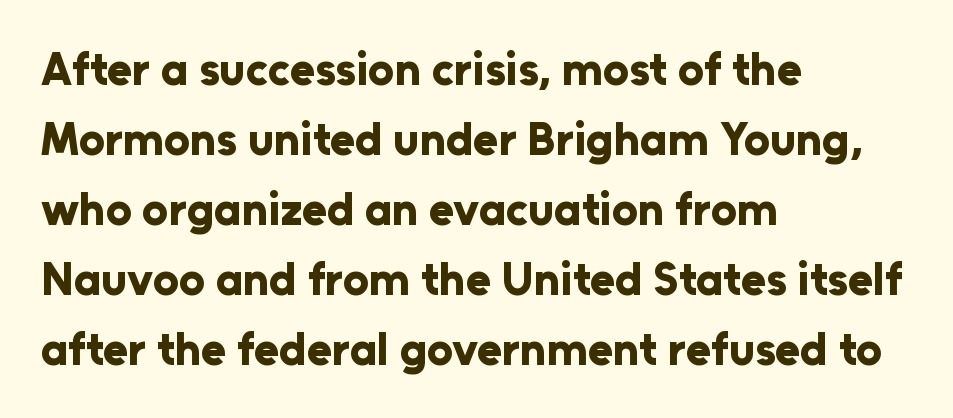
Words appear dense and cohesive because spacing is normal. Plain, unruled lines of type. Alignment: flush left. Heft: maximum for text — a bold. The block of text has a typical density, with ordinary space between rows. Think of a printed novel: that variable character pitch is what you see here.
